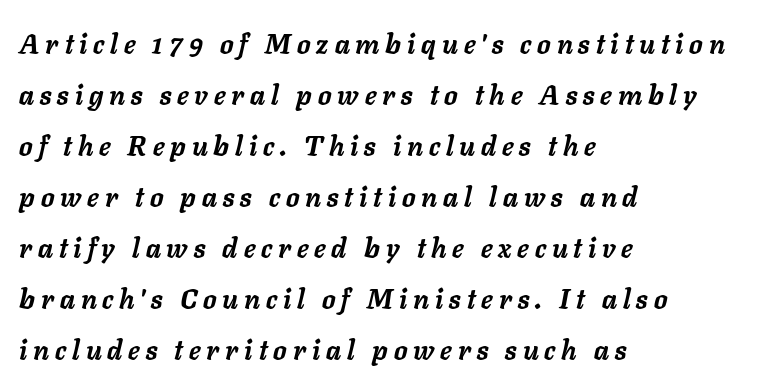
The image shows 27 px bold type, italic (leaning right); set left-aligned, line spacing 1.89x, unusually wide letter spacing (+0.22 em), not underlined.
